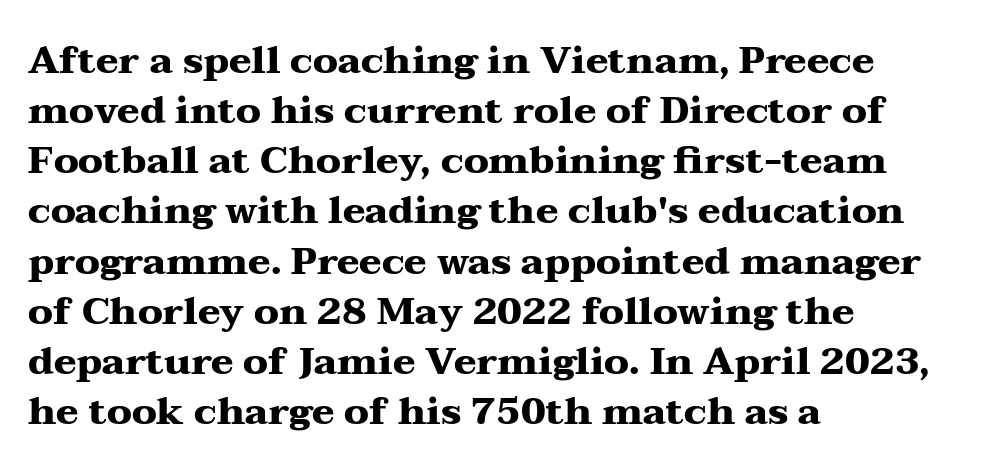
Q: Is the text bold? A: Yes.
Q: Is the text italic (slanted)? A: No, it is upright.
Q: Is the typeface a serif or a sans-serif typeface? A: Serif.
Q: Is the text underlined? A: No.
Q: How is the paragraph aligned? A: Left-aligned.
Q: Is the spacing between letters normal or unusually wide? A: Normal.
Q: Is the spacing between lines tight, normal or loose? A: Normal.
Q: Width (condensed, normal, or wide)? A: Wide.
Q: Stroke contrast? A: Medium.
Q: x-height? A: Medium.
Q: Monospaced? A: No.
